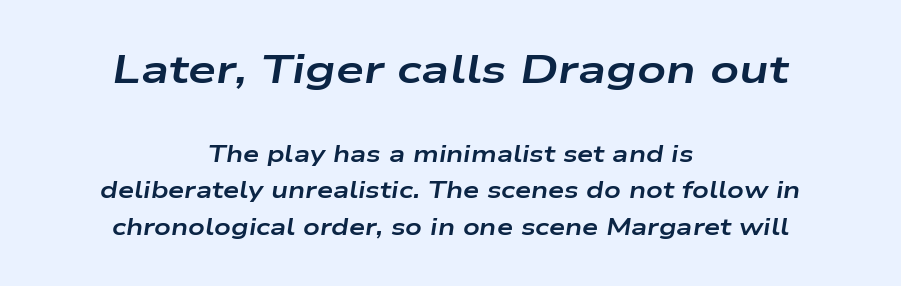
The image shows 40 px bold, wide type, italic (leaning right); set centered, normal line spacing (1.59x), normal letter spacing, not underlined; the first (top) block is 1.74x larger; low stroke contrast and a medium x-height.
